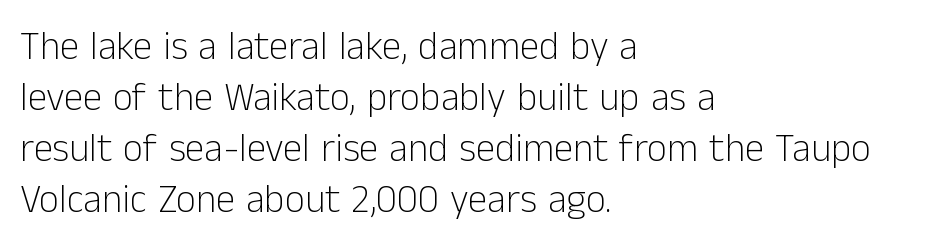
These glyphs show unthickened strokes, regular width or finer. The typesetter chose a ragged-right arrangement here. Here the designer chose a conventional face with non-uniform glyph widths. The space beneath each line is pristine and unruled.
